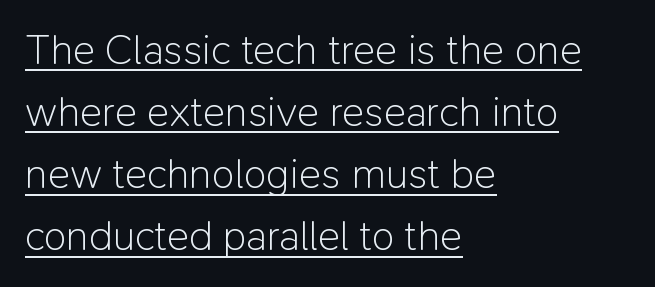
Q: Is the text bold? A: No.
Q: Is the text italic (slanted)? A: No, it is upright.
Q: Is the typeface a serif or a sans-serif typeface? A: Sans-serif.
Q: Is the text underlined? A: Yes.
Q: How is the paragraph aligned? A: Left-aligned.
Q: Is the spacing between letters normal or unusually wide? A: Normal.
Q: Is the spacing between lines tight, normal or loose? A: Normal.
Q: Width (condensed, normal, or wide)? A: Normal.
Q: Stroke contrast? A: Low.
Q: x-height? A: Medium.
Q: Monospaced? A: No.
